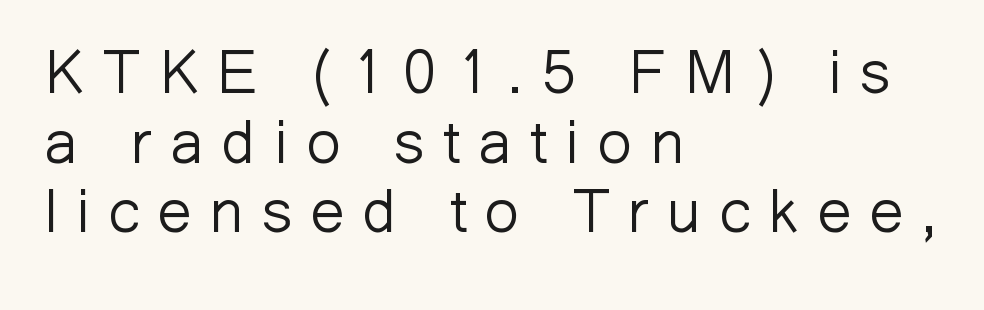
Is this a heavy cut? Hardly; it is regular or lighter. Display-style spreading of the glyphs; the letterfit is very open. Type without underlining. Students, observe: this is what under-led, compact text looks like.
